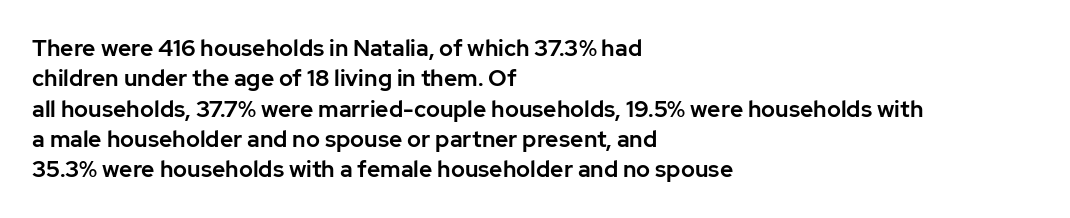
The face used here is rendered with its standard letterfit. These lines are set flush left with a ragged right edge. The glyphs are unaccompanied by any horizontal stroke below them. Normally led — the rows are evenly, conventionally spaced. Do the letters lean? They stand straight.
